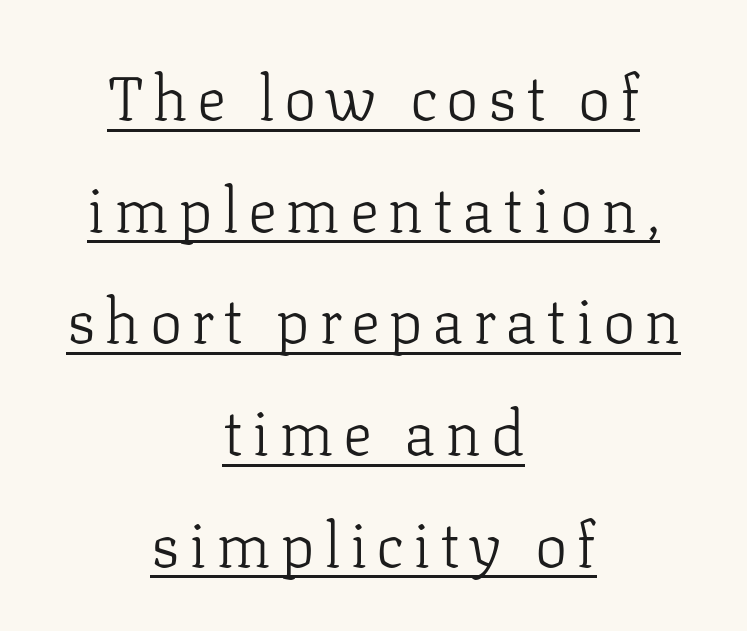
{"serif": "yes", "italic": "no", "bold": "no", "weight": "light", "width": "normal", "stroke_contrast": "low", "x_height": "medium", "monospaced": "no", "underline": "yes", "align": "center", "line_spacing_ratio": 1.83, "glyph_px": 61}
